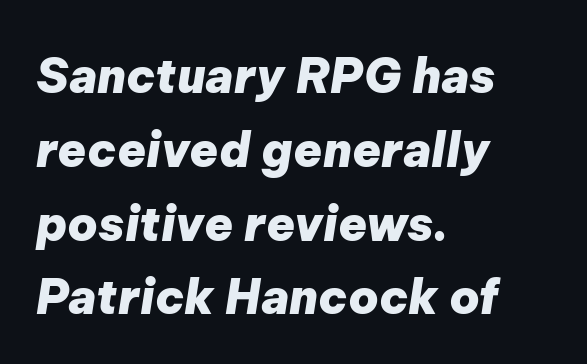
{"italic": "yes", "lean": "right", "slant_degrees": 9, "bold": "yes", "weight": "heavy", "width": "normal", "stroke_contrast": "low", "x_height": "medium", "monospaced": "no", "underline": "no", "align": "left", "line_spacing": "normal", "line_spacing_ratio": 1.57, "letter_spacing": "normal", "letter_spacing_em": 0.0, "glyph_px": 47}
